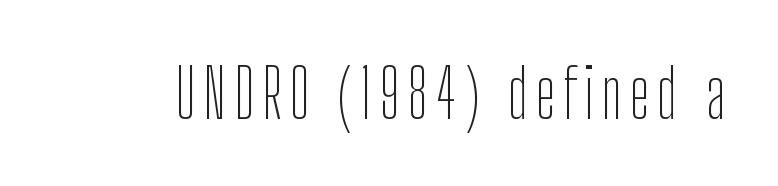
Q: Is the text bold? A: No.
Q: Is the text italic (slanted)? A: No, it is upright.
Q: Is the typeface a serif or a sans-serif typeface? A: Sans-serif.
Q: Is the text underlined? A: No.
Q: Width (condensed, normal, or wide)? A: Condensed.
Q: Stroke contrast? A: Low.
Q: x-height? A: Medium.
Q: Monospaced? A: No.
